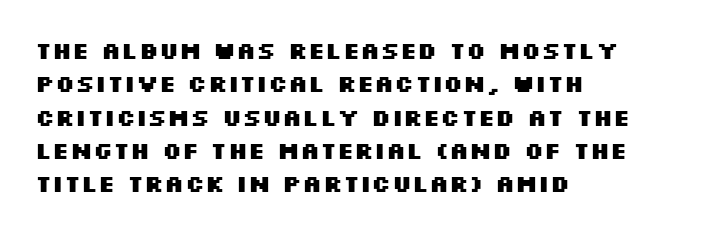
{"italic": "no", "bold": "yes", "underline": "no", "align": "left", "line_spacing": "normal", "line_spacing_ratio": 1.45, "letter_spacing": "normal", "letter_spacing_em": 0.0, "glyph_px": 23}
